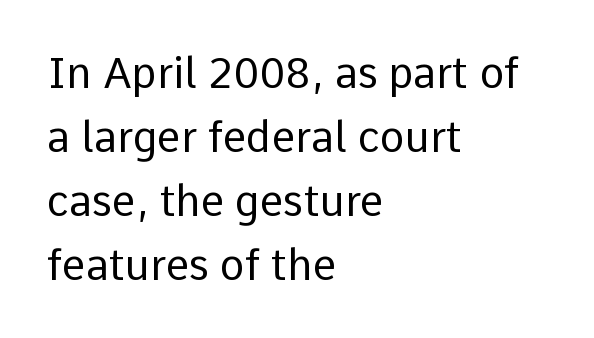
The image shows 42 px regular-weight sans-serif type, upright; set left-aligned, normal line spacing (1.52x), normal letter spacing, not underlined; low stroke contrast and a medium x-height.
